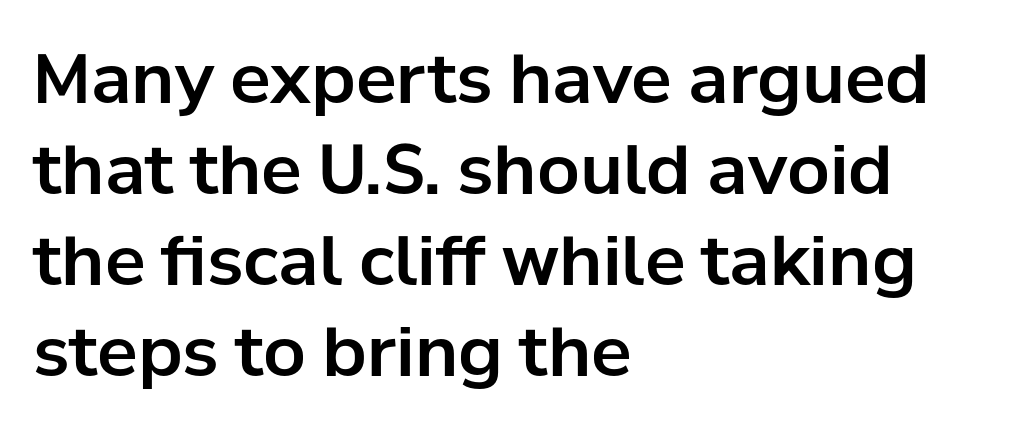
Ascenders rise straight up at ninety degrees. Bare-footed words on every line. Each word holds together tightly as a unit, with standard inter-letter gaps. Varying glyph widths throughout — classic text-font behaviour.
